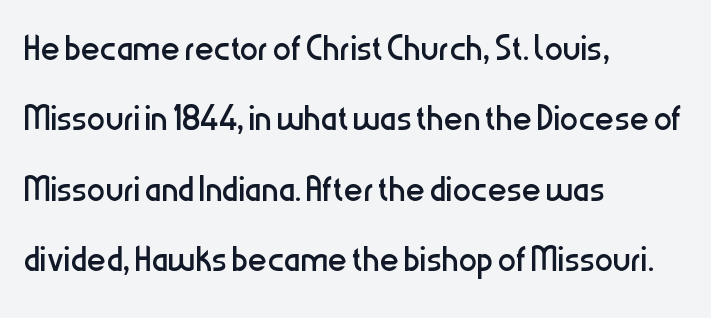
{"serif": "no", "italic": "no", "bold": "no", "weight": "regular", "width": "condensed", "stroke_contrast": "low", "x_height": "medium", "monospaced": "no", "underline": "no", "align": "left", "line_spacing": "normal", "line_spacing_ratio": 1.53, "letter_spacing": "normal", "letter_spacing_em": 0.0, "glyph_px": 46}
